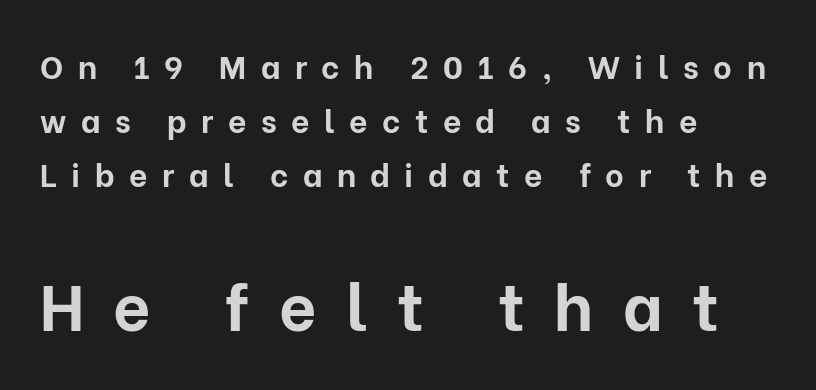
{"serif": "no", "italic": "no", "bold": "yes", "weight": "bold", "width": "normal", "stroke_contrast": "low", "x_height": "medium", "monospaced": "no", "underline": "no", "align": "left", "line_spacing": "normal", "line_spacing_ratio": 1.68, "letter_spacing": "wide", "letter_spacing_em": 0.45, "larger_block": "second", "size_ratio": 2.03, "glyph_px": 65}
